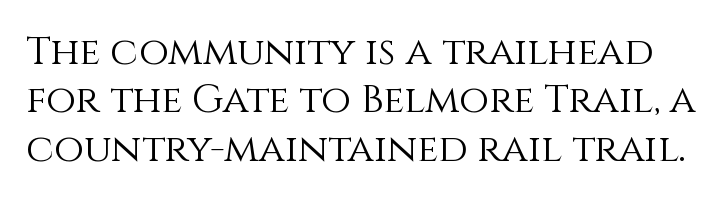
{"italic": "no", "bold": "no", "weight": "light", "width": "normal", "x_height": "large", "monospaced": "no", "underline": "no", "line_spacing_ratio": 1.24, "letter_spacing": "normal", "letter_spacing_em": 0.0, "glyph_px": 39}
